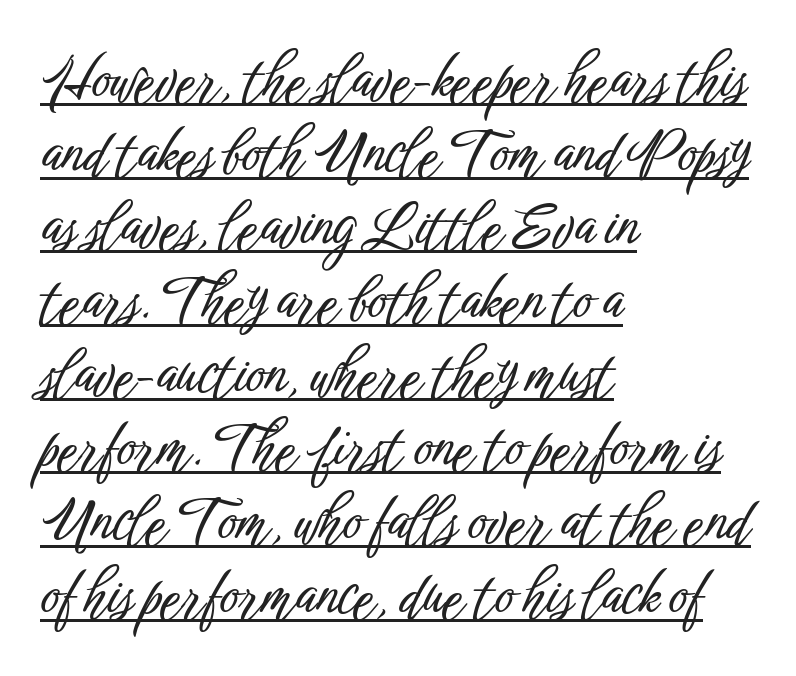
Q: Is the text italic (slanted)? A: Yes.
Q: Is the typeface a serif or a sans-serif typeface? A: Sans-serif.
Q: Is the text underlined? A: Yes.
Q: How is the paragraph aligned? A: Left-aligned.
Q: Is the spacing between letters normal or unusually wide? A: Normal.
Q: Is the spacing between lines tight, normal or loose? A: Normal.
Q: Width (condensed, normal, or wide)? A: Condensed.
Q: Stroke contrast? A: Low.
Q: x-height? A: Medium.
Q: Monospaced? A: No.
